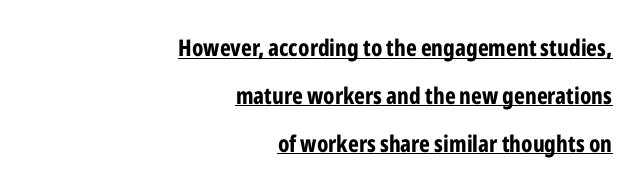
The image shows 23 px bold type, upright; set right-aligned, loose line spacing (2.08x), normal letter spacing, underlined.
